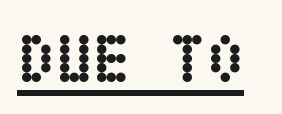
The image shows 69 px semibold, condensed type, upright; set normal letter spacing, underlined; low stroke contrast and a large x-height.
